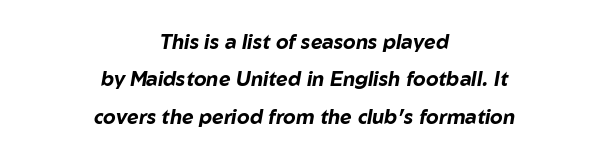
Bold? Absolutely — the strokes are thick and heavy. Is the type slanted? Yes — the strokes lean at a clear angle. The strip under each line holds only bare page. Short and long lines alike share a common midpoint. This rendering leaves character spacing at its baseline value.
